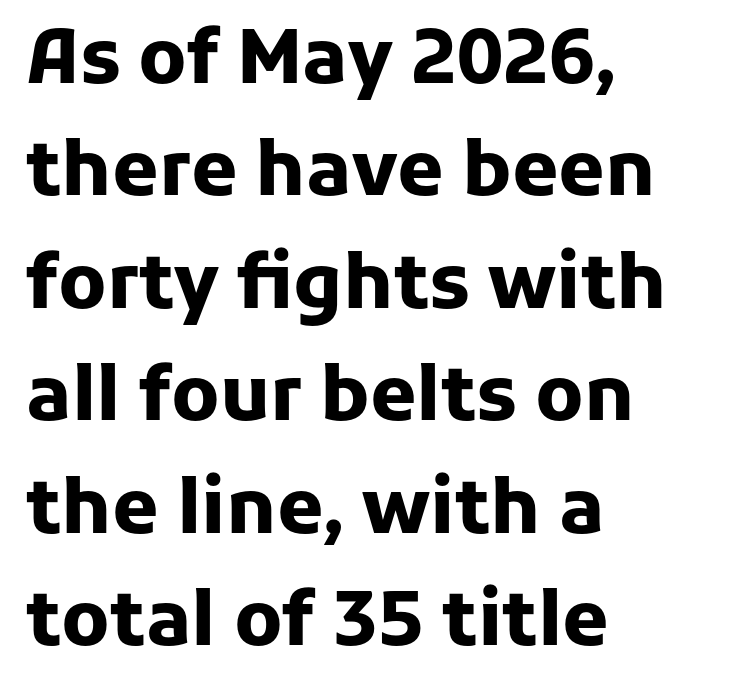
{"serif": "no", "italic": "no", "bold": "yes", "weight": "heavy", "width": "normal", "stroke_contrast": "low", "x_height": "medium", "monospaced": "no", "underline": "no", "align": "left", "line_spacing": "normal", "line_spacing_ratio": 1.5, "letter_spacing": "normal", "letter_spacing_em": 0.0, "glyph_px": 75}
